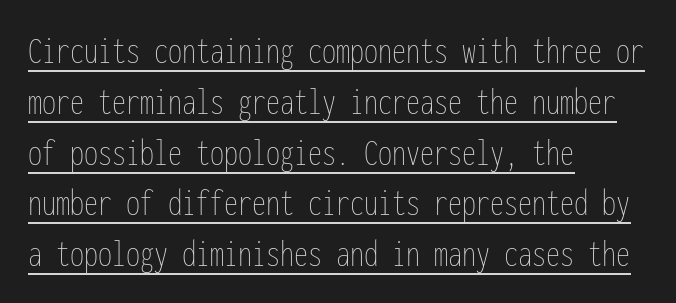
The image shows 40 px thin, condensed type, upright, monospaced; set left-aligned, normal line spacing (1.27x), normal letter spacing, underlined; low stroke contrast and a medium x-height.
